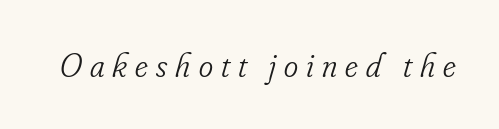
On a weight scale, this lands at 450 or below. Compared with typical body copy, the letter spacing here is much looser. A typesetter would call this proportional, since set widths differ per character. Decoration check: the copy has no underline. The rendering applies a slant to the glyphs. In terms of letterform style, serifs are clearly present.
